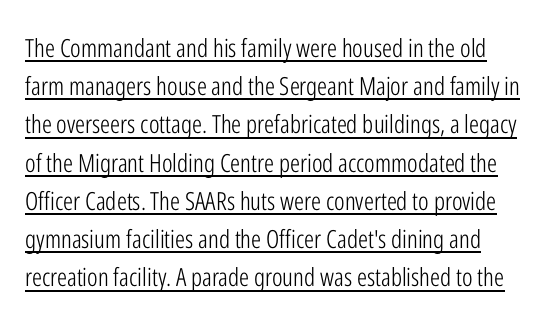
The image shows 25 px text type, upright; set normal line spacing (1.53x), normal letter spacing, underlined.
